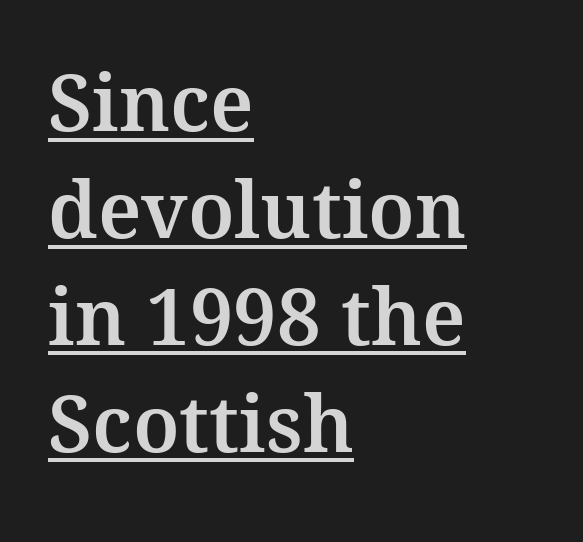
{"serif": "yes", "italic": "no", "width": "normal", "stroke_contrast": "medium", "x_height": "medium", "monospaced": "no", "underline": "yes", "align": "left", "line_spacing": "normal", "line_spacing_ratio": 1.37, "letter_spacing": "normal", "letter_spacing_em": 0.0, "glyph_px": 78}
